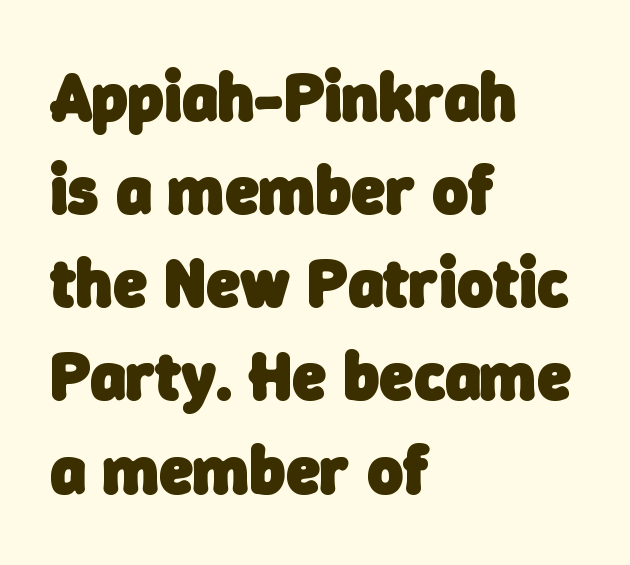
Q: Is the text bold? A: Yes.
Q: Is the typeface a serif or a sans-serif typeface? A: Sans-serif.
Q: Is the text underlined? A: No.
Q: How is the paragraph aligned? A: Left-aligned.
Q: Is the spacing between letters normal or unusually wide? A: Normal.
Q: Is the spacing between lines tight, normal or loose? A: Normal.
Q: Width (condensed, normal, or wide)? A: Normal.
Q: Stroke contrast? A: Low.
Q: x-height? A: Medium.
Q: Monospaced? A: No.
